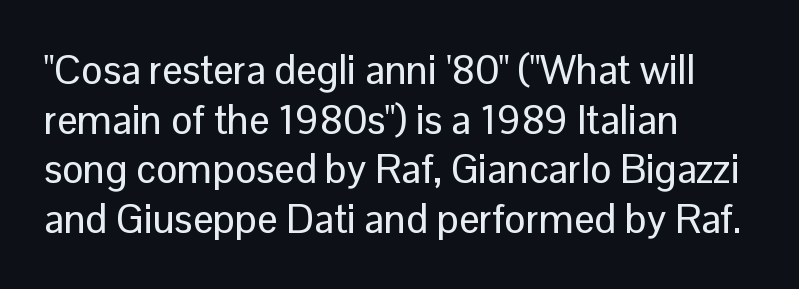
The image shows 40 px sans-serif type, upright; set left-aligned, line spacing 1.24x, normal letter spacing, not underlined; low stroke contrast and a medium x-height.
